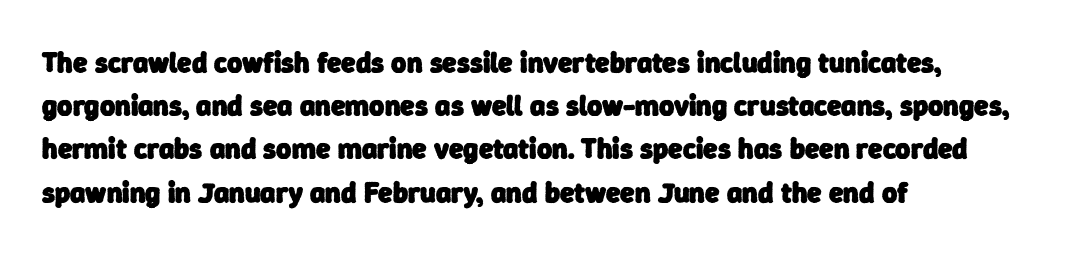
Q: Is the text bold? A: Yes.
Q: Is the typeface a serif or a sans-serif typeface? A: Sans-serif.
Q: Is the text underlined? A: No.
Q: How is the paragraph aligned? A: Left-aligned.
Q: Is the spacing between letters normal or unusually wide? A: Normal.
Q: Is the spacing between lines tight, normal or loose? A: Normal.
Q: Width (condensed, normal, or wide)? A: Normal.
Q: Stroke contrast? A: Low.
Q: x-height? A: Medium.
Q: Monospaced? A: No.
